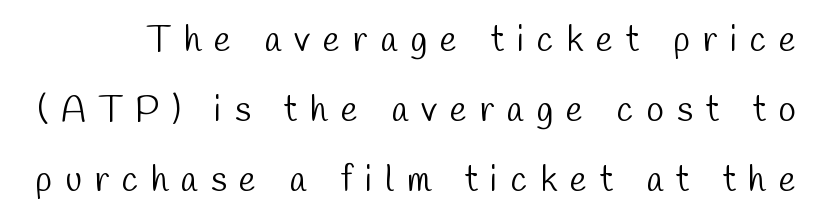
{"serif": "no", "bold": "no", "weight": "light", "width": "condensed", "stroke_contrast": "low", "x_height": "medium", "monospaced": "no", "underline": "no", "line_spacing": "loose", "line_spacing_ratio": 1.95, "letter_spacing": "wide", "letter_spacing_em": 0.36, "glyph_px": 36}
